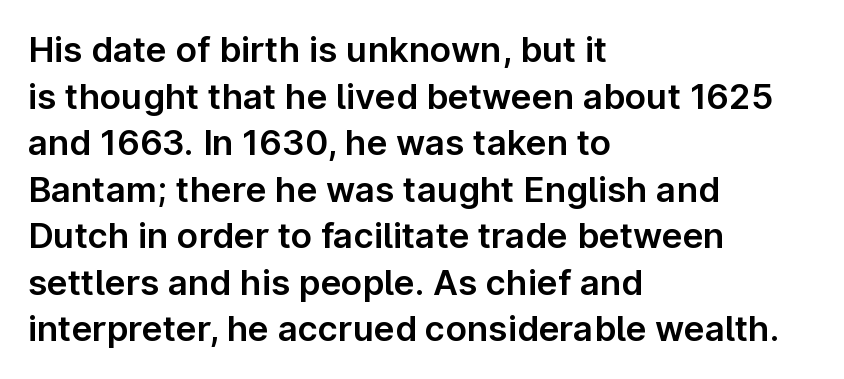
Q: Is the text italic (slanted)? A: No, it is upright.
Q: Is the typeface a serif or a sans-serif typeface? A: Sans-serif.
Q: Is the text underlined? A: No.
Q: How is the paragraph aligned? A: Left-aligned.
Q: Is the spacing between letters normal or unusually wide? A: Normal.
Q: Is the spacing between lines tight, normal or loose? A: Normal.
Q: Width (condensed, normal, or wide)? A: Normal.
Q: Stroke contrast? A: Low.
Q: x-height? A: Medium.
Q: Monospaced? A: No.
